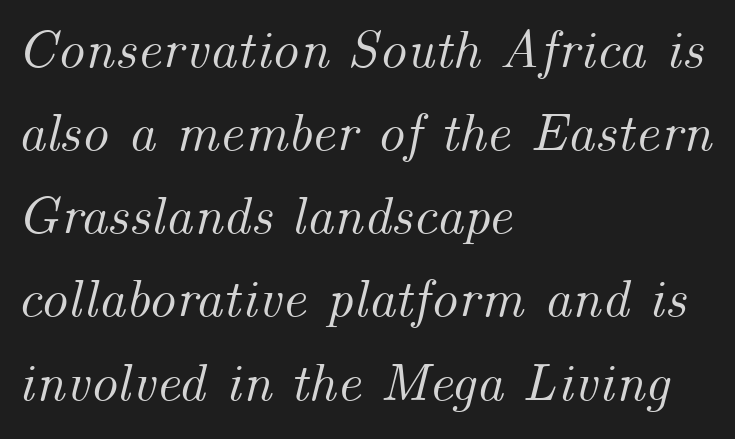
The image shows 54 px text type, italic (leaning right); set left-aligned, normal line spacing (1.54x), normal letter spacing, not underlined; medium stroke contrast and a small x-height.
